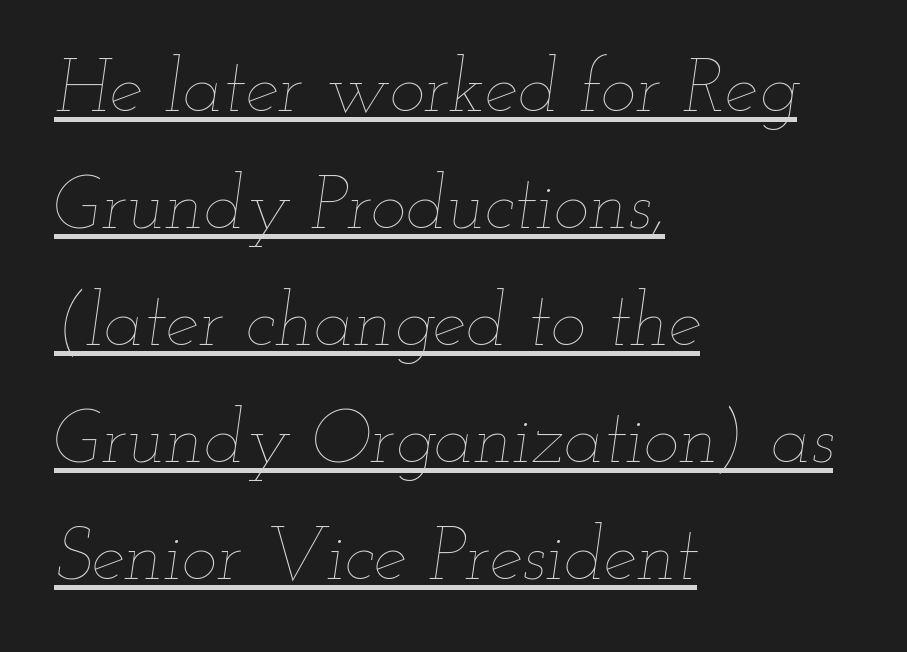
The image shows 75 px thin, wide type, italic (leaning right); set left-aligned, normal line spacing (1.56x), normal letter spacing, underlined; low stroke contrast and a small x-height.
